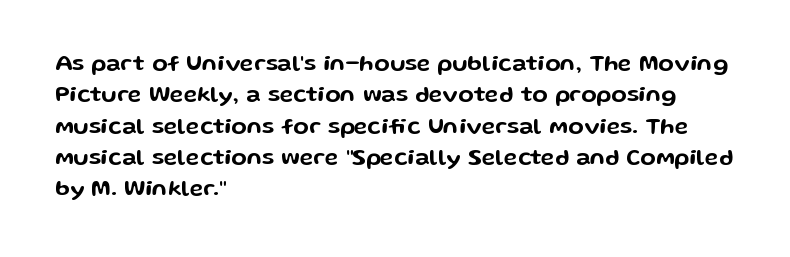
The image shows 23 px text type, upright; set left-aligned, normal line spacing (1.36x), normal letter spacing, not underlined.
